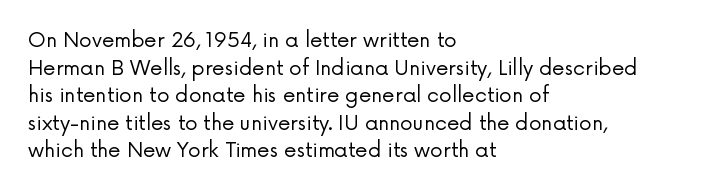
This rendering leaves character spacing at its baseline value. These lines stack with their left ends in a neat column. Reading down the column, the eye jumps a familiar distance to each next line. Stroke mass is kept to a normal reading level or below. Unlike italic type, these characters show no tilt at all. No word sits above an underline.
